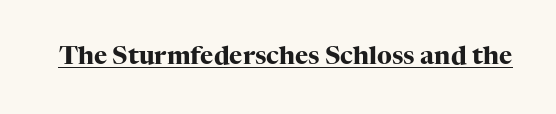
The face used here appears with an underline applied. Nope, not italic — everything's standing straight. This is heavy type, rendered in bold. Nobody touched the tracking dial on this one.
